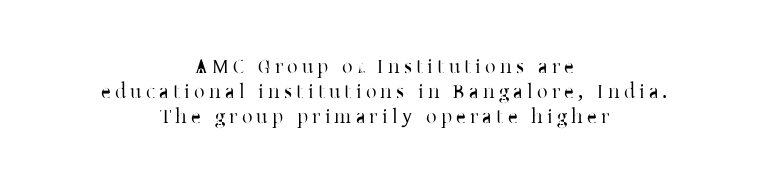
No word sits above an underline. Stroke thickness stays within the range of a standard reading face or lighter. The lettering holds an erect, upright posture throughout. Neither beginnings nor endings align; midpoints do.
